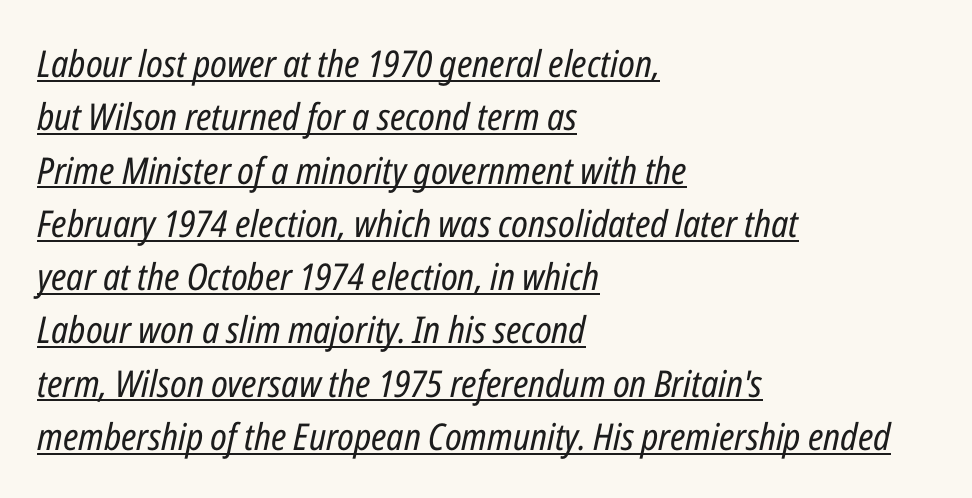
Q: Is the text bold? A: No.
Q: Is the text italic (slanted)? A: Yes, it leans right by about 12 degrees.
Q: Is the text underlined? A: Yes.
Q: How is the paragraph aligned? A: Left-aligned.
Q: Is the spacing between letters normal or unusually wide? A: Normal.
Q: Is the spacing between lines tight, normal or loose? A: Normal.
Q: Width (condensed, normal, or wide)? A: Condensed.
Q: Stroke contrast? A: Low.
Q: x-height? A: Medium.
Q: Monospaced? A: No.
